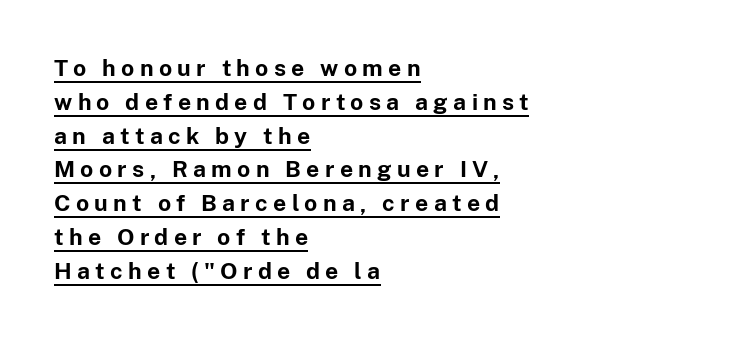
The image shows 23 px bold type, upright; set left-aligned, normal line spacing (1.47x), unusually wide letter spacing (+0.23 em), underlined.
